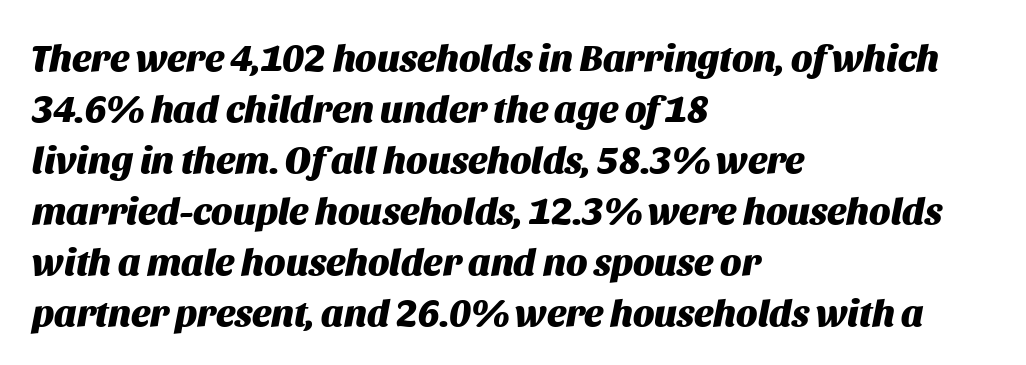
{"italic": "yes", "lean": "right", "slant_degrees": 11, "bold": "yes", "weight": "heavy", "width": "normal", "stroke_contrast": "medium", "x_height": "large", "monospaced": "no", "underline": "no", "align": "left", "line_spacing": "normal", "line_spacing_ratio": 1.34, "letter_spacing": "normal", "letter_spacing_em": 0.0, "glyph_px": 38}
